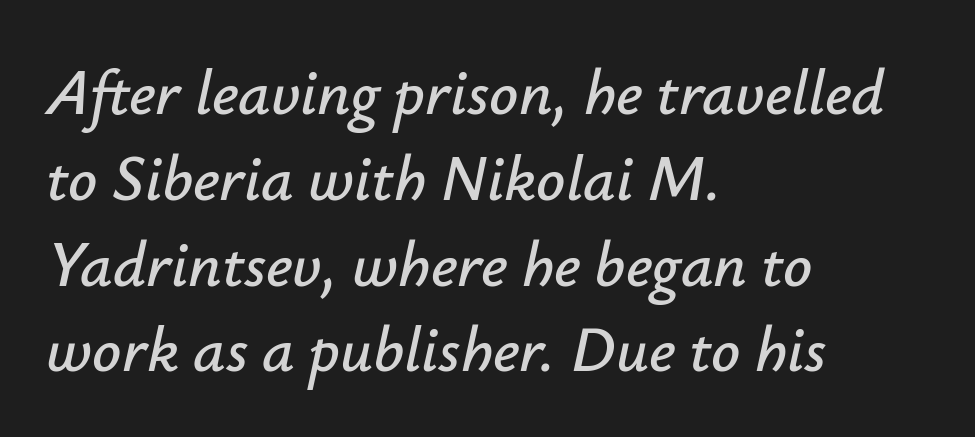
Q: Is the text italic (slanted)? A: Yes, it leans right by about 12 degrees.
Q: Is the text underlined? A: No.
Q: How is the paragraph aligned? A: Left-aligned.
Q: Is the spacing between letters normal or unusually wide? A: Normal.
Q: Is the spacing between lines tight, normal or loose? A: Normal.
Q: Width (condensed, normal, or wide)? A: Normal.
Q: Stroke contrast? A: Low.
Q: x-height? A: Small.
Q: Monospaced? A: No.
